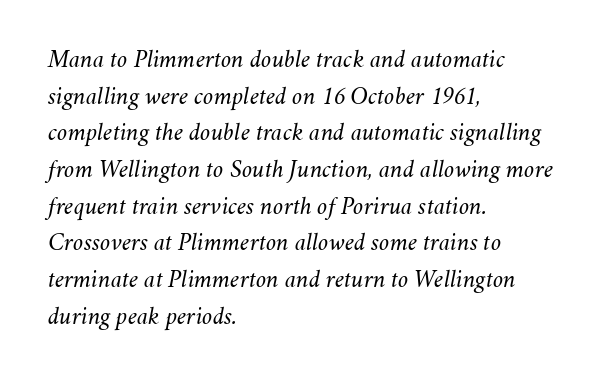
The image shows 26 px text type, italic (leaning right); set left-aligned, normal line spacing (1.41x), normal letter spacing, not underlined.
